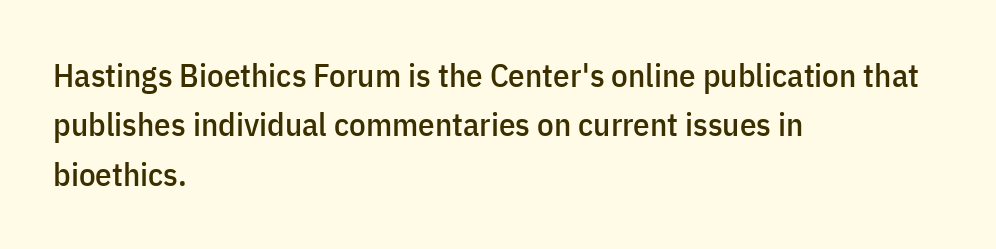
The image shows 33 px condensed sans-serif type, upright; set left-aligned, normal line spacing (1.5x), normal letter spacing, not underlined; low stroke contrast and a medium x-height.
